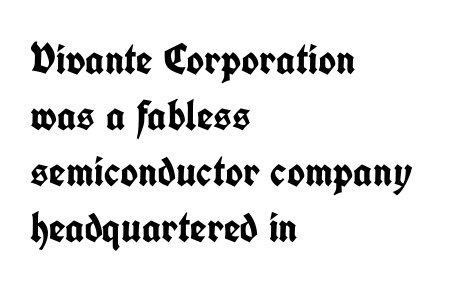
Bare-footed words on every line. This is sans-serif lettering, the kind often seen on screens and signage. Successive baselines arrive at the customary interval. Note the varied advance widths — an 'i' is clearly narrower than an 'm'. All the whitespace from short lines collects on the right.
